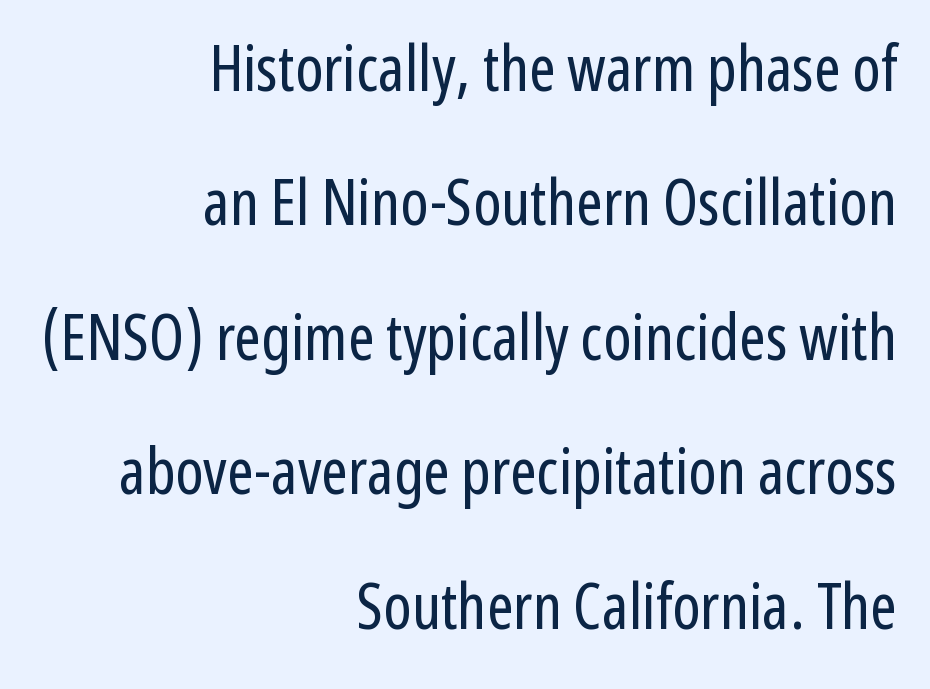
The image shows 64 px regular-weight, condensed sans-serif type, upright; set right-aligned, loose line spacing (2.1x), normal letter spacing, not underlined; low stroke contrast and a medium x-height.
